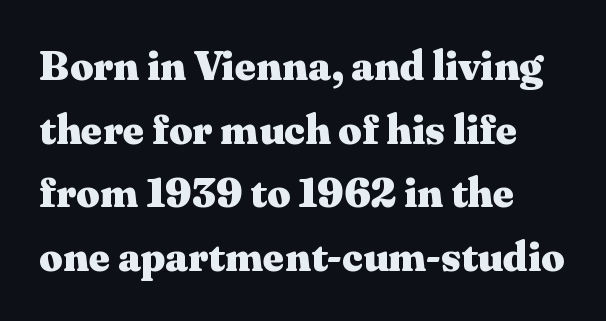
The image shows 41 px heavy, wide serif type, upright; set normal line spacing (1.55x), normal letter spacing, not underlined; medium stroke contrast and a medium x-height.
